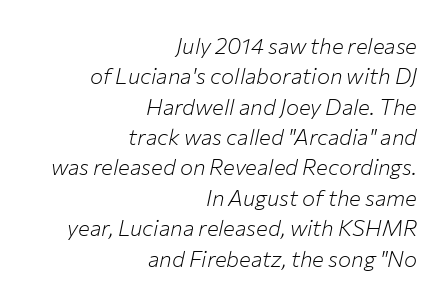
{"italic": "yes", "lean": "right", "slant_degrees": 12, "bold": "no", "underline": "no", "align": "right", "line_spacing": "normal", "line_spacing_ratio": 1.38, "letter_spacing": "normal", "letter_spacing_em": 0.0, "glyph_px": 22}
